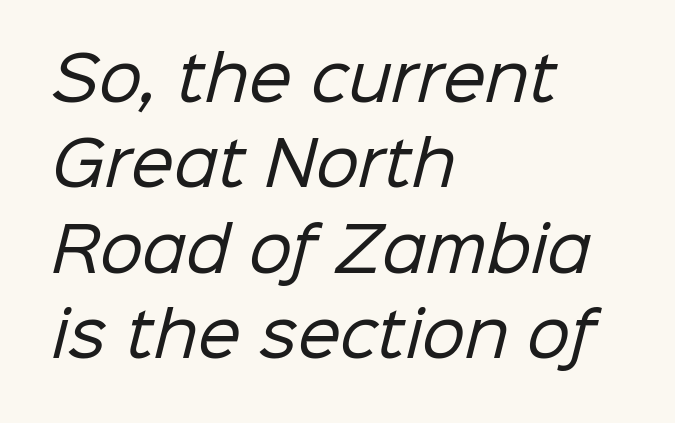
The image shows 61 px regular-weight sans-serif type; set left-aligned, normal line spacing (1.4x), normal letter spacing, not underlined; low stroke contrast and a medium x-height.
